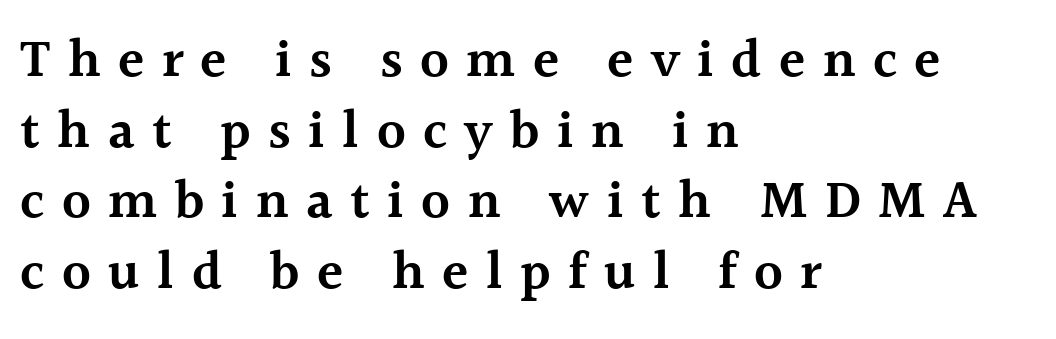
Q: Is the text bold? A: Semi-bold.
Q: Is the text italic (slanted)? A: No, it is upright.
Q: Is the typeface a serif or a sans-serif typeface? A: Serif.
Q: Is the text underlined? A: No.
Q: How is the paragraph aligned? A: Left-aligned.
Q: Is the spacing between letters normal or unusually wide? A: Unusually wide.
Q: Is the spacing between lines tight, normal or loose? A: Normal.
Q: Width (condensed, normal, or wide)? A: Normal.
Q: x-height? A: Medium.
Q: Monospaced? A: No.
